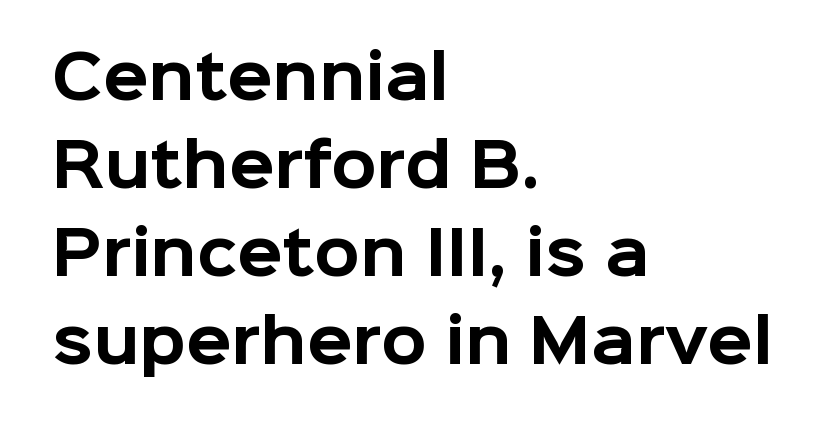
The area under the type is left untouched. Between one letter and the next there's only the usual sliver of space. Posture: straight, roman, zero tilt. Is this a sans? Yes — the strokes have no serifs.
